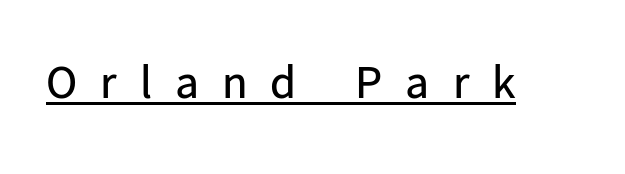
Here the designer chose a conventional face with non-uniform glyph widths. Is this a sans? Yes — the strokes have no serifs. What decoration does the sample have? An underline. When letters stand straight like this, we call the style roman or upright.
